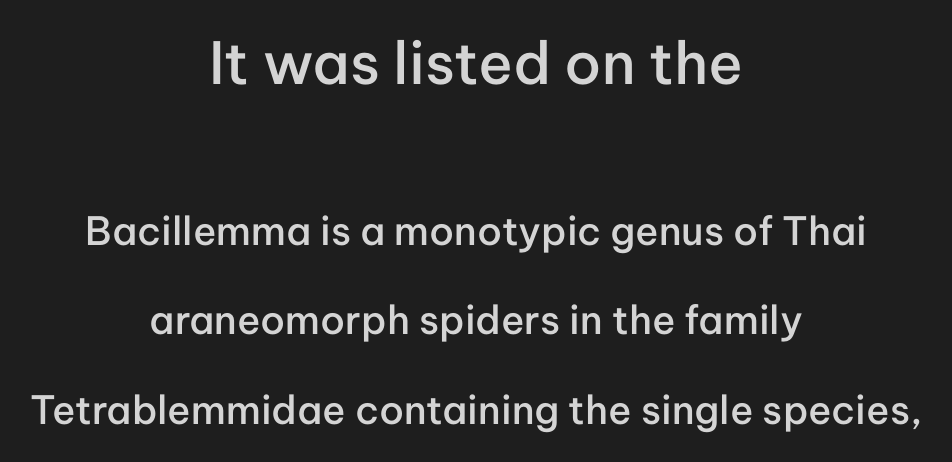
{"serif": "no", "italic": "no", "bold": "semi", "weight": "semibold", "width": "normal", "stroke_contrast": "low", "x_height": "medium", "monospaced": "no", "underline": "no", "align": "center", "line_spacing": "loose", "line_spacing_ratio": 2.3, "letter_spacing": "normal", "letter_spacing_em": 0.0, "larger_block": "first", "size_ratio": 1.49, "glyph_px": 58}
